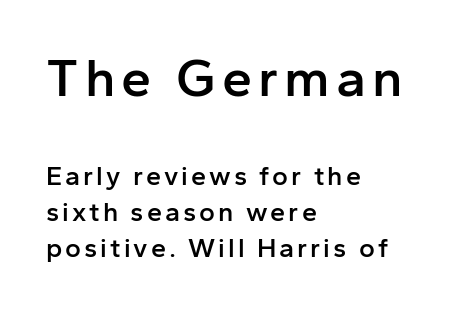
{"serif": "no", "italic": "no", "bold": "semi", "weight": "semibold", "width": "normal", "stroke_contrast": "low", "x_height": "medium", "monospaced": "no", "underline": "no", "align": "left", "line_spacing": "normal", "line_spacing_ratio": 1.32, "larger_block": "first", "size_ratio": 2.0, "glyph_px": 54}
